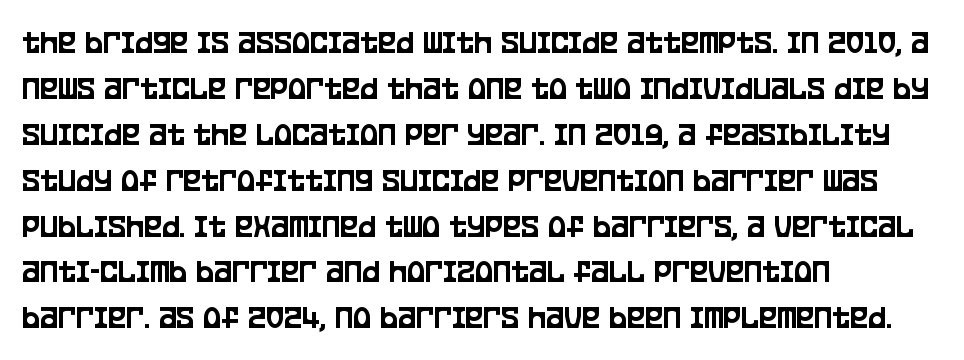
{"serif": "no", "italic": "no", "width": "condensed", "stroke_contrast": "low", "x_height": "large", "monospaced": "no", "underline": "no", "align": "left", "line_spacing": "normal", "line_spacing_ratio": 1.35, "letter_spacing": "normal", "letter_spacing_em": 0.0, "glyph_px": 34}
